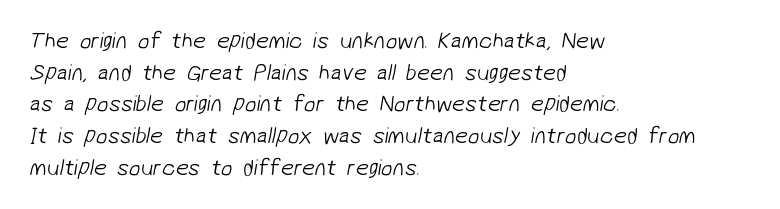
The image shows 23 px text type; set left-aligned, normal line spacing (1.38x), normal letter spacing, not underlined.
